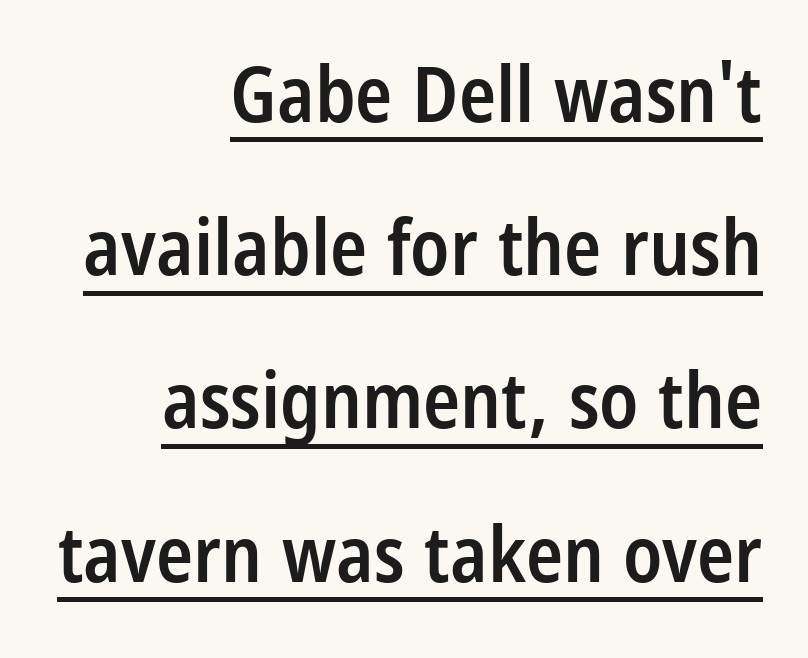
{"serif": "no", "italic": "no", "bold": "semi", "weight": "semibold", "width": "condensed", "stroke_contrast": "low", "x_height": "large", "monospaced": "no", "underline": "yes", "align": "right", "line_spacing": "loose", "line_spacing_ratio": 1.99, "letter_spacing": "normal", "letter_spacing_em": 0.0, "glyph_px": 77}
